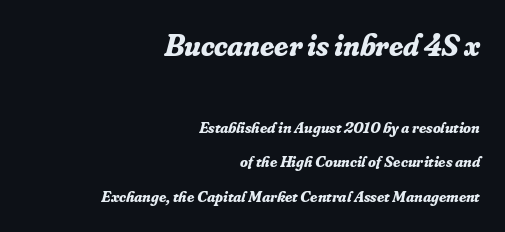
The image shows 31 px bold serif type, italic (leaning right); set right-aligned, loose line spacing (2.16x), normal letter spacing, not underlined; the first (top) block is 1.94x larger; low stroke contrast and a small x-height.
